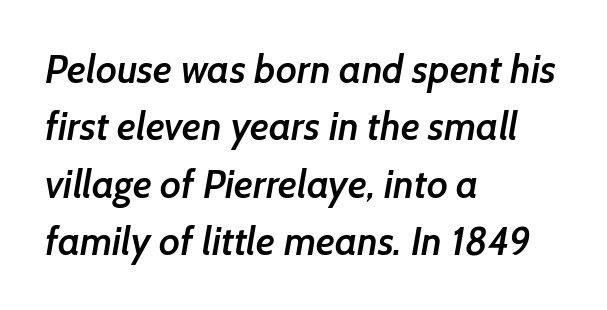
{"serif": "no", "bold": "semi", "weight": "semibold", "width": "normal", "stroke_contrast": "low", "x_height": "medium", "monospaced": "no", "underline": "no", "align": "left", "line_spacing": "normal", "line_spacing_ratio": 1.47, "letter_spacing": "normal", "letter_spacing_em": 0.0, "glyph_px": 39}
